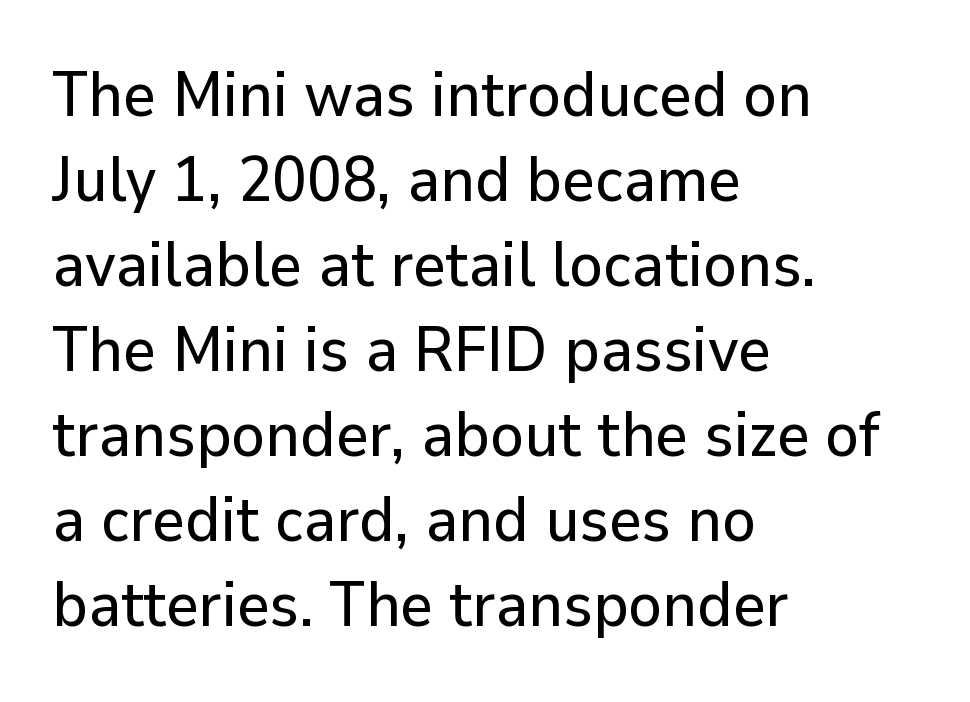
The image shows 63 px sans-serif type, upright; set left-aligned, normal line spacing (1.35x), normal letter spacing, not underlined; low stroke contrast and a medium x-height.
